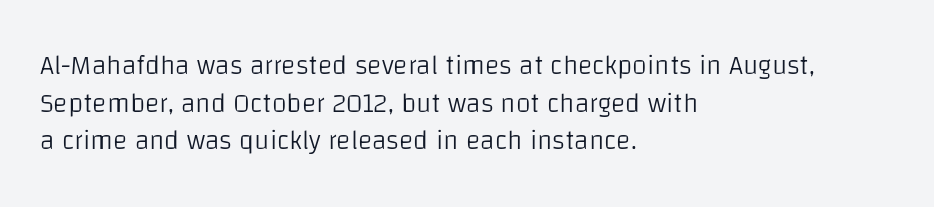
Q: Is the text bold? A: No.
Q: Is the text italic (slanted)? A: No, it is upright.
Q: Is the text underlined? A: No.
Q: How is the paragraph aligned? A: Left-aligned.
Q: Is the spacing between letters normal or unusually wide? A: Normal.
Q: Is the spacing between lines tight, normal or loose? A: Normal.
